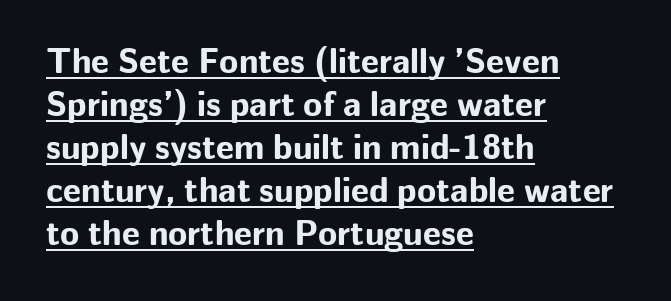
The sample has been set heavy, in full bold. Characters follow at the spacing the type designer built in. Is this a fixed-width face? No — the glyphs have proportional, varying widths. Nope, not italic — everything's standing straight.
